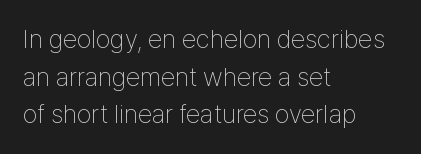
The image shows 26 px text type, upright; set left-aligned, normal line spacing (1.45x), normal letter spacing, not underlined.
